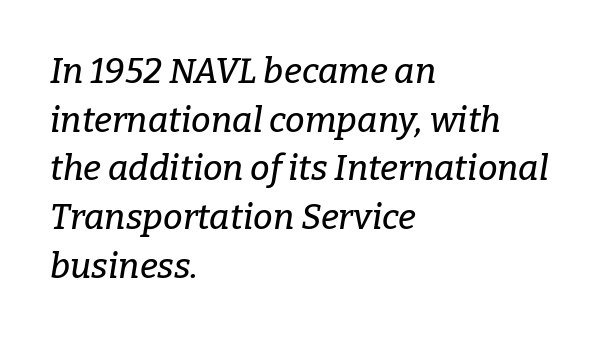
The image shows 35 px serif type, italic (leaning right); set left-aligned, normal line spacing (1.39x), normal letter spacing, not underlined; low stroke contrast and a medium x-height.
